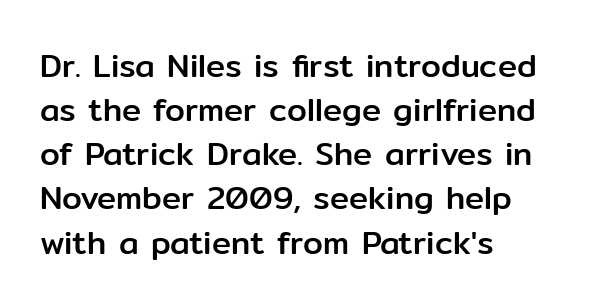
The image shows 32 px sans-serif type, upright; set left-aligned, normal line spacing (1.38x), normal letter spacing, not underlined; low stroke contrast and a medium x-height.
